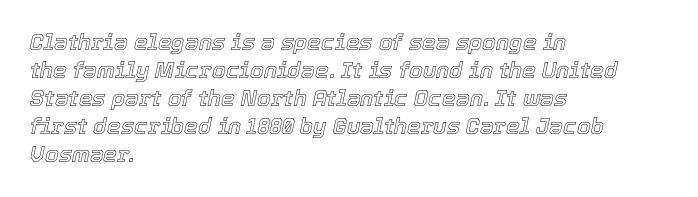
{"italic": "yes", "lean": "right", "slant_degrees": 12, "underline": "no", "align": "left", "line_spacing": "normal", "line_spacing_ratio": 1.27, "letter_spacing": "normal", "letter_spacing_em": 0.0, "glyph_px": 22}
